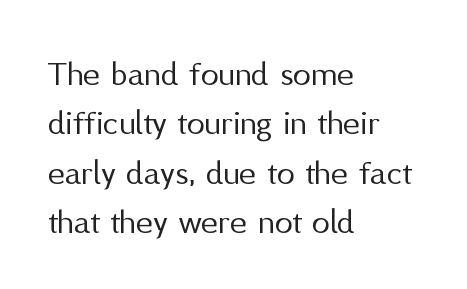
Q: Is the text bold? A: No.
Q: Is the text italic (slanted)? A: No, it is upright.
Q: Is the typeface a serif or a sans-serif typeface? A: Sans-serif.
Q: Is the text underlined? A: No.
Q: How is the paragraph aligned? A: Left-aligned.
Q: Is the spacing between letters normal or unusually wide? A: Normal.
Q: Is the spacing between lines tight, normal or loose? A: Normal.
Q: Width (condensed, normal, or wide)? A: Normal.
Q: Stroke contrast? A: Medium.
Q: x-height? A: Medium.
Q: Monospaced? A: No.
